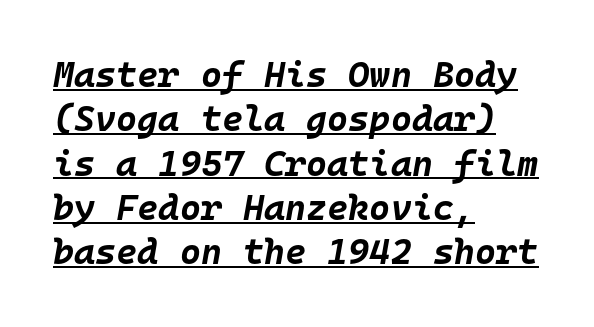
The image shows 36 px bold type, italic (leaning right), monospaced; set left-aligned, line spacing 1.23x, normal letter spacing, underlined; low stroke contrast and a large x-height.
